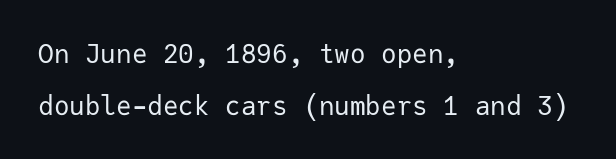
Q: Is the text bold? A: No.
Q: Is the text italic (slanted)? A: No, it is upright.
Q: Is the text underlined? A: No.
Q: How is the paragraph aligned? A: Left-aligned.
Q: Is the spacing between letters normal or unusually wide? A: Normal.
Q: Is the spacing between lines tight, normal or loose? A: Loose.
